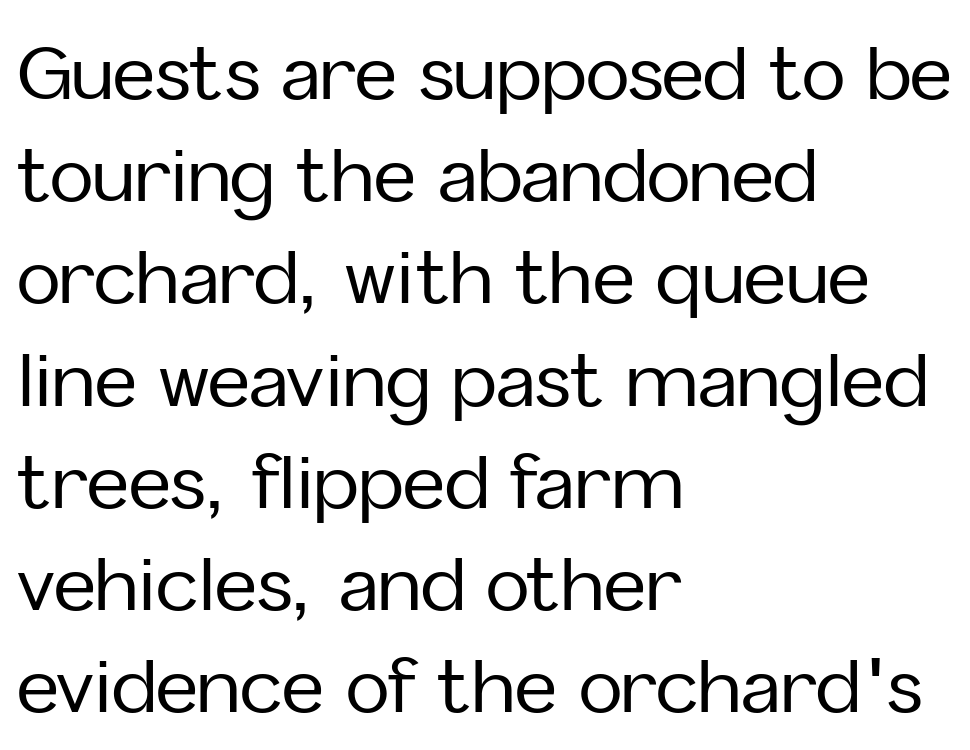
{"serif": "no", "italic": "no", "width": "normal", "stroke_contrast": "low", "x_height": "medium", "monospaced": "no", "underline": "no", "align": "left", "line_spacing": "normal", "line_spacing_ratio": 1.4, "letter_spacing": "normal", "letter_spacing_em": 0.0, "glyph_px": 73}
